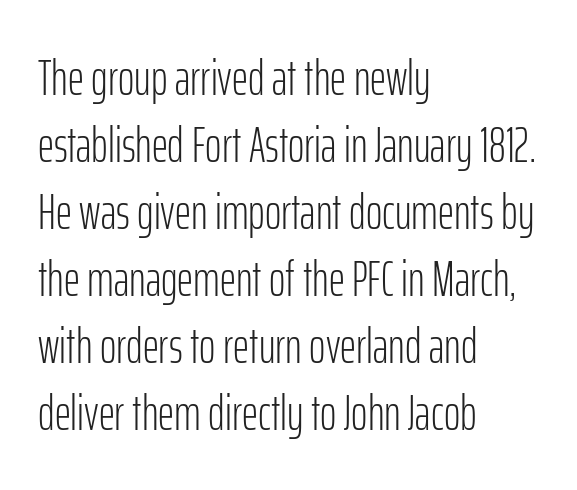
Q: Is the text bold? A: No.
Q: Is the text italic (slanted)? A: No, it is upright.
Q: Is the typeface a serif or a sans-serif typeface? A: Sans-serif.
Q: Is the text underlined? A: No.
Q: How is the paragraph aligned? A: Left-aligned.
Q: Is the spacing between letters normal or unusually wide? A: Normal.
Q: Is the spacing between lines tight, normal or loose? A: Normal.
Q: Width (condensed, normal, or wide)? A: Condensed.
Q: Stroke contrast? A: Low.
Q: x-height? A: Medium.
Q: Monospaced? A: No.
